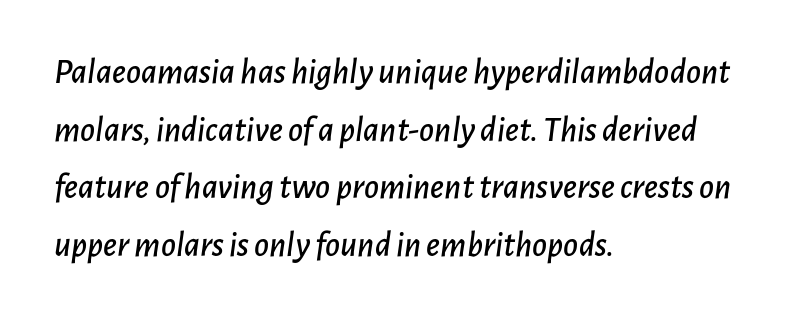
A classic flush-left, rag-right setting is used for this passage. This sample has the flowing, uneven cadence of proportional lettering. A typesetter would call this leading conventional body-copy spacing. Words appear dense and cohesive because spacing is normal. In terms of posture, this sample is oblique.
